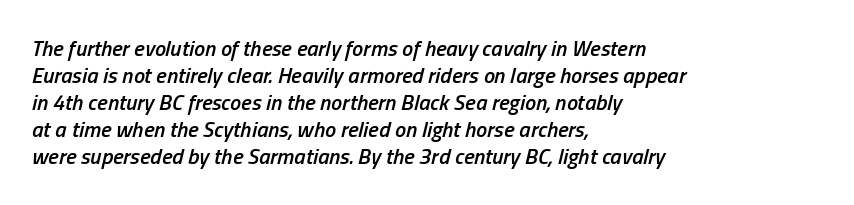
The gaps between neighbouring characters are ordinary and unremarkable. These lines stack with their left ends in a neat column. Honestly, there is no underline to notice here at all. Italic? Definitely — the glyphs are oblique. Weight check: semibold — heavier than regular, not quite bold.
